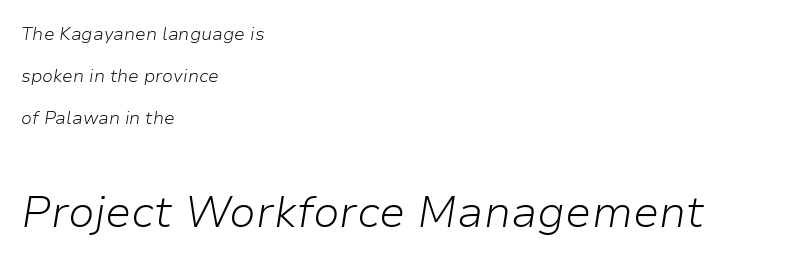
{"italic": "yes", "lean": "right", "slant_degrees": 9, "bold": "no", "weight": "light", "width": "normal", "stroke_contrast": "low", "x_height": "medium", "monospaced": "no", "underline": "no", "align": "left", "line_spacing": "loose", "line_spacing_ratio": 2.33, "letter_spacing": "normal", "letter_spacing_em": 0.0, "larger_block": "second", "size_ratio": 2.44, "glyph_px": 44}
